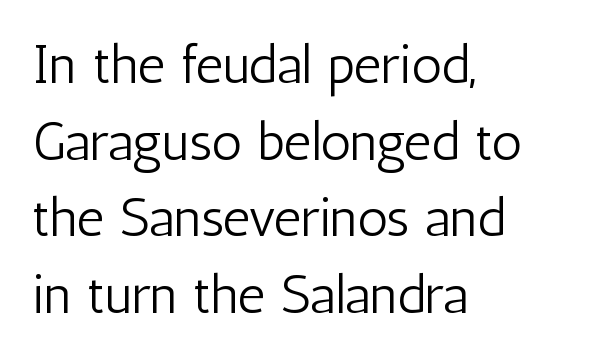
I'd call this a sans setting — the letters go barefoot. The letters advance in unequal steps, a hallmark of proportional type. The font sits on the lighter half of the weight spectrum, regular included. The passage is arranged the way most books set body copy — flush left.
